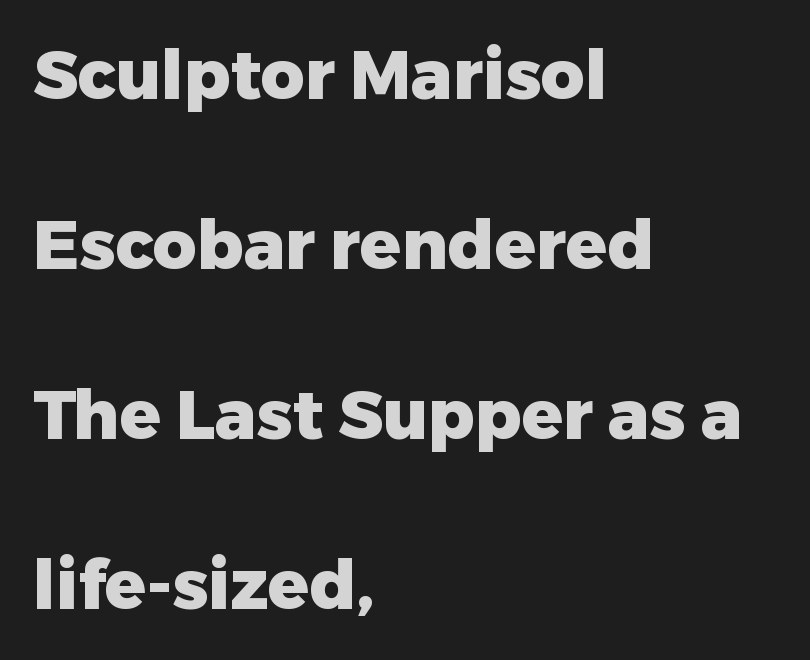
The image shows 68 px heavy sans-serif type, upright; set left-aligned, loose line spacing (2.5x), normal letter spacing, not underlined; low stroke contrast and a medium x-height.
